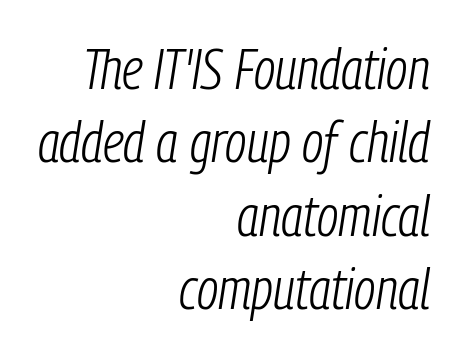
Spacing verdict: proportional, widths tailored to each character. Stroke mass is kept to a normal reading level or below. Successive baselines arrive at the customary interval. The letterforms sit shoulder to shoulder at normal distance.
